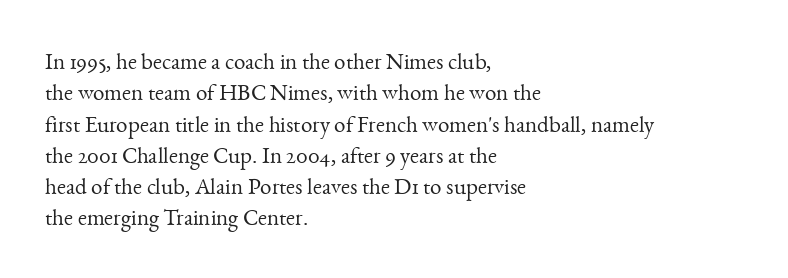
Q: Is the text bold? A: No.
Q: Is the text italic (slanted)? A: No, it is upright.
Q: Is the text underlined? A: No.
Q: How is the paragraph aligned? A: Left-aligned.
Q: Is the spacing between letters normal or unusually wide? A: Normal.
Q: Is the spacing between lines tight, normal or loose? A: Normal.
